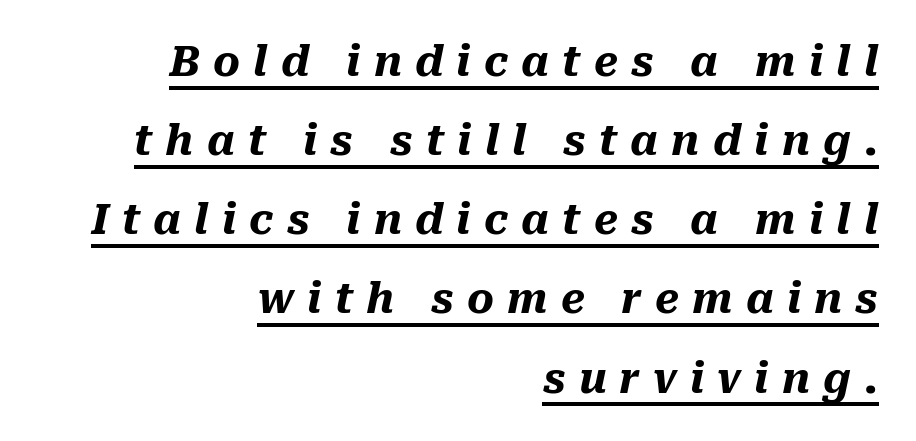
The image shows 41 px heavy type, italic (leaning right); set right-aligned, loose line spacing (1.93x), unusually wide letter spacing (+0.32 em), underlined; medium stroke contrast and a medium x-height.
